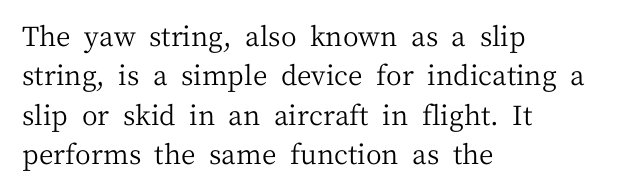
The image shows 27 px text type, upright; set left-aligned, normal line spacing (1.46x), normal letter spacing, not underlined.
